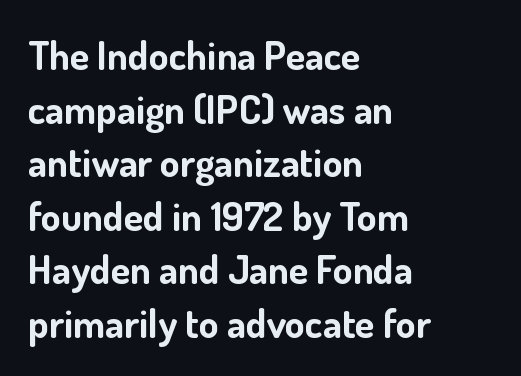
Bold? Absolutely — the strokes are thick and heavy. Teacher's note: observe the even left margin — that is flush-left alignment. Does the type have serifs? No, each stem ends abruptly. The rows are spaced the way most documents space them. Italic: no, the glyphs are upright roman. Observe the ordinary spacing: letters are neighbours, not strangers.
